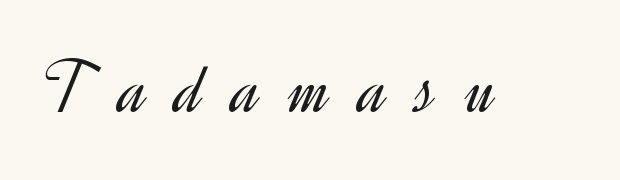
The image shows 75 px light sans-serif type; set unusually wide letter spacing (+0.41 em), not underlined; a small x-height.
